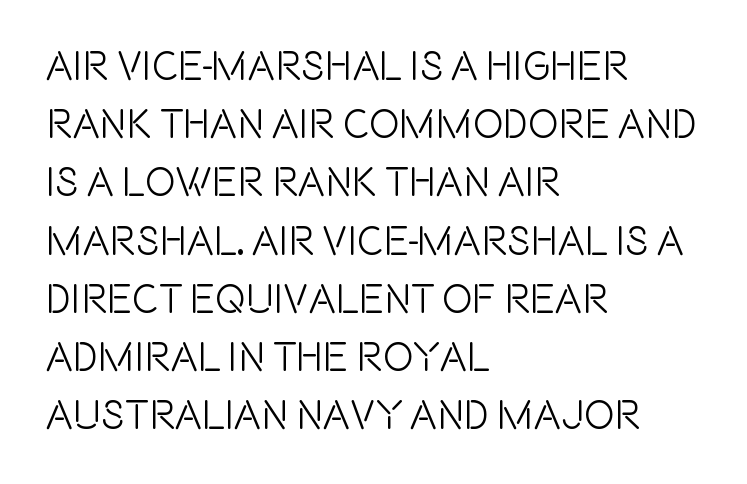
The image shows 41 px condensed sans-serif type, upright; set left-aligned, normal line spacing (1.42x), normal letter spacing, not underlined; a large x-height.
